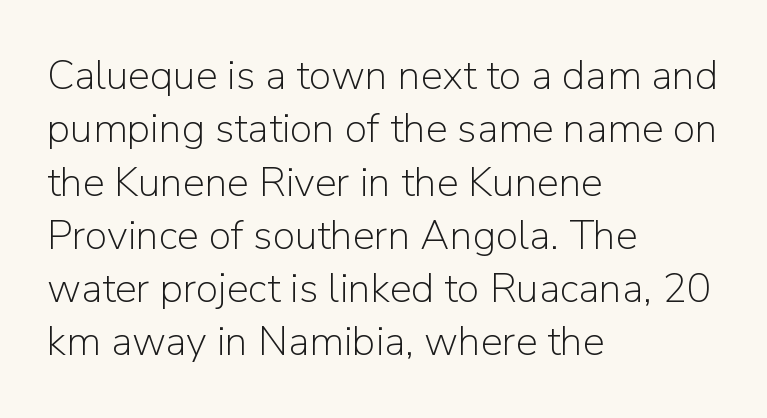
This reads as an unemphasized weight, regular at the heaviest. Notice how the passage keeps a crisp vertical edge on the left only. Evenly set lines give the paragraph a standard silhouette. No extra tracking has been applied to these lines.
